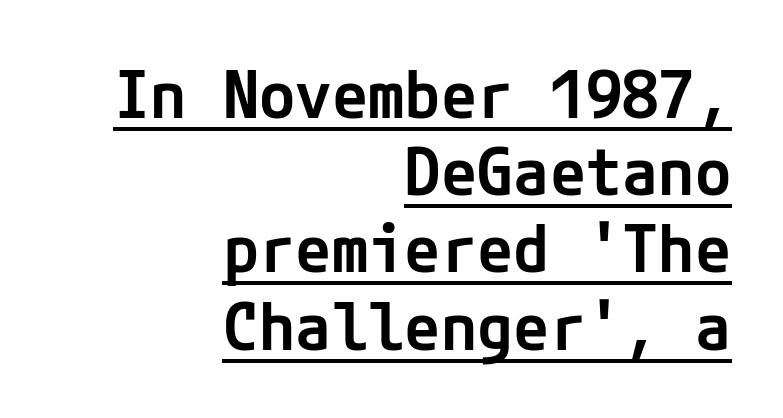
{"serif": "no", "italic": "no", "bold": "semi", "weight": "semibold", "width": "normal", "stroke_contrast": "low", "x_height": "medium", "underline": "yes", "align": "right", "line_spacing_ratio": 1.17, "letter_spacing": "normal", "letter_spacing_em": 0.0, "glyph_px": 66}
